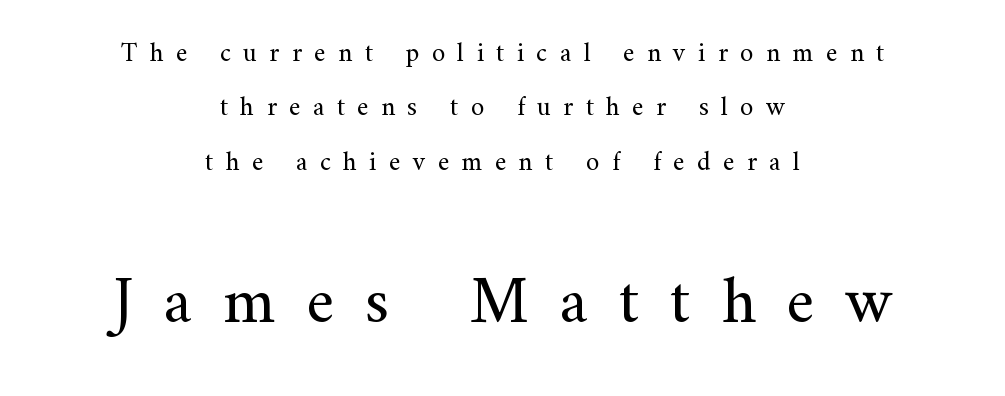
Q: Is the text bold? A: No.
Q: Is the text italic (slanted)? A: No, it is upright.
Q: Is the typeface a serif or a sans-serif typeface? A: Serif.
Q: Is the text underlined? A: No.
Q: How is the paragraph aligned? A: Centered.
Q: Is the spacing between letters normal or unusually wide? A: Unusually wide.
Q: Is the spacing between lines tight, normal or loose? A: Loose.
Q: Which block of text is set in a larger size, the first (top) or the second (bottom)? A: The second (bottom) one.
Q: Width (condensed, normal, or wide)? A: Normal.
Q: Stroke contrast? A: Medium.
Q: x-height? A: Small.
Q: Monospaced? A: No.
